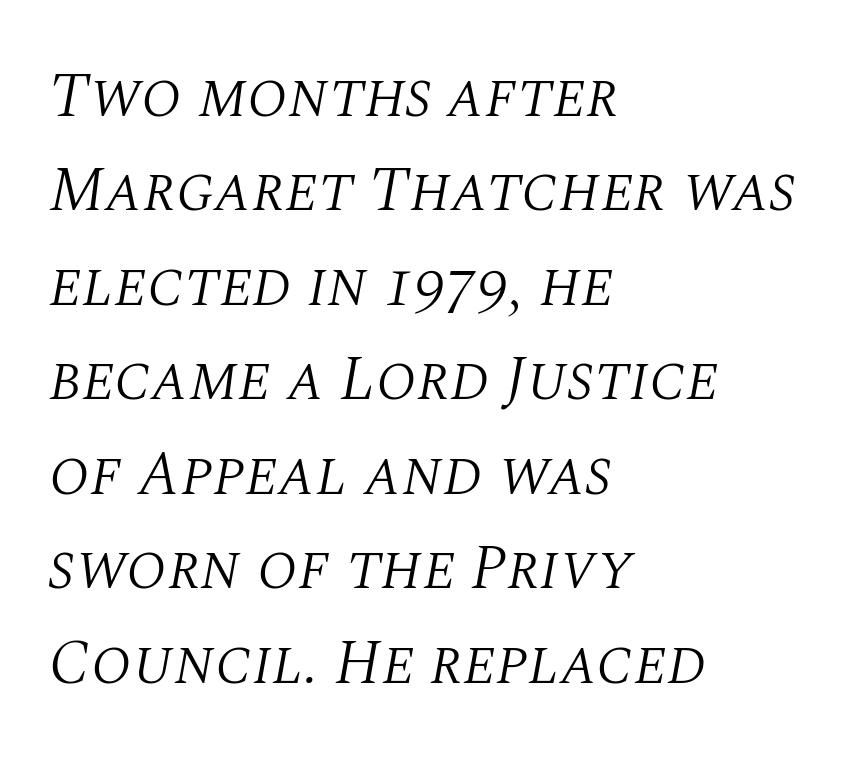
This rendering leaves character spacing at its baseline value. Do the characters align in a grid? No, the font is proportional. The lines in this sample share a left origin and differ only in where they stop. Heaviness? Minimal to ordinary, like unemphasized prose.
